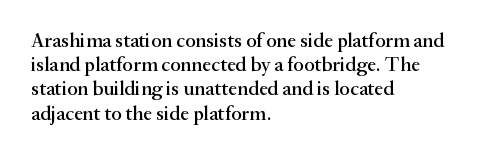
Q: Is the text italic (slanted)? A: No, it is upright.
Q: Is the text underlined? A: No.
Q: How is the paragraph aligned? A: Left-aligned.
Q: Is the spacing between letters normal or unusually wide? A: Normal.
